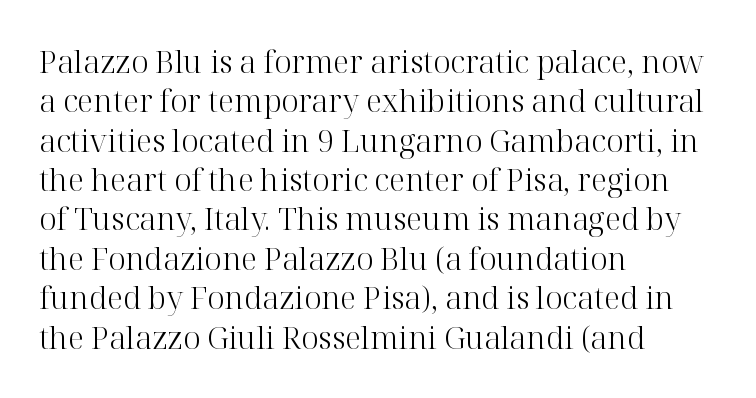
Q: Is the text bold? A: No.
Q: Is the text italic (slanted)? A: No, it is upright.
Q: Is the typeface a serif or a sans-serif typeface? A: Serif.
Q: Is the text underlined? A: No.
Q: How is the paragraph aligned? A: Left-aligned.
Q: Is the spacing between letters normal or unusually wide? A: Normal.
Q: Is the spacing between lines tight, normal or loose? A: Normal.
Q: Width (condensed, normal, or wide)? A: Normal.
Q: Stroke contrast? A: High.
Q: x-height? A: Medium.
Q: Monospaced? A: No.
